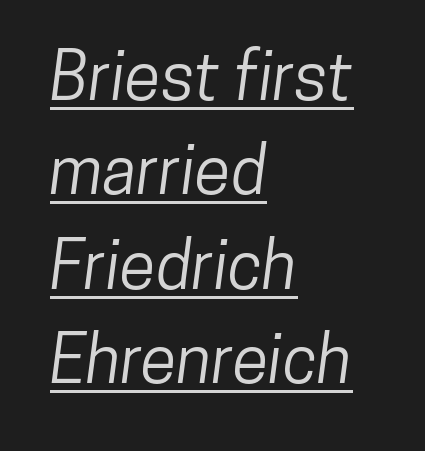
The image shows 66 px condensed sans-serif type; set left-aligned, normal line spacing (1.43x), normal letter spacing, underlined; low stroke contrast and a medium x-height.
